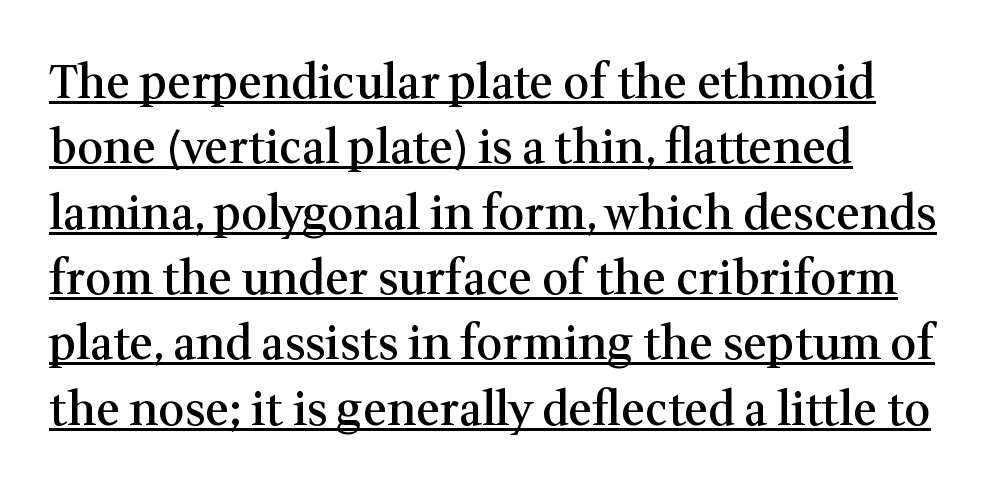
The font is running at a semibold setting, under full bold. The typesetter has applied underlining to the passage shown. Compared with a centered layout, this one pins lines to the left instead. This block has exactly the height ordinary leading produces. You could not count columns in this text — the font is proportionally spaced.
